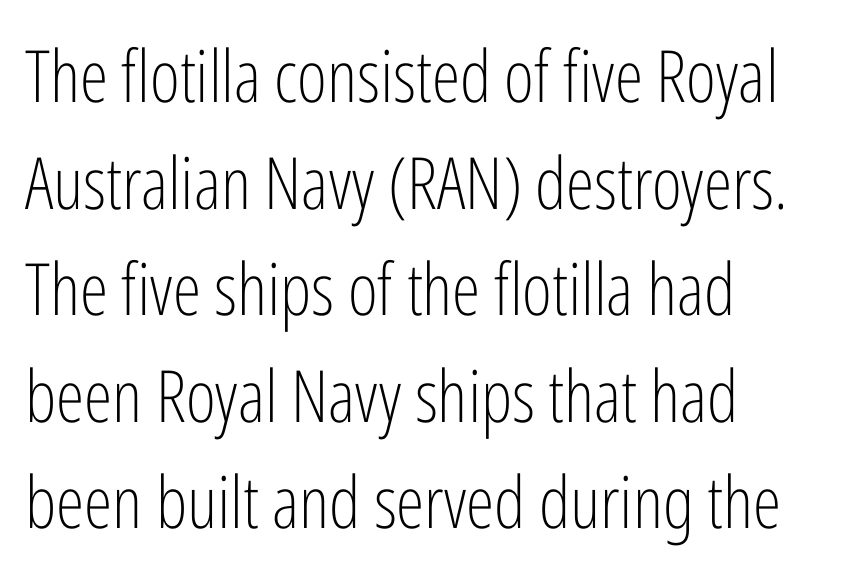
Q: Is the text bold? A: No.
Q: Is the text italic (slanted)? A: No, it is upright.
Q: Is the typeface a serif or a sans-serif typeface? A: Sans-serif.
Q: Is the text underlined? A: No.
Q: How is the paragraph aligned? A: Left-aligned.
Q: Is the spacing between letters normal or unusually wide? A: Normal.
Q: Is the spacing between lines tight, normal or loose? A: Normal.
Q: Width (condensed, normal, or wide)? A: Condensed.
Q: Stroke contrast? A: Low.
Q: x-height? A: Medium.
Q: Monospaced? A: No.
